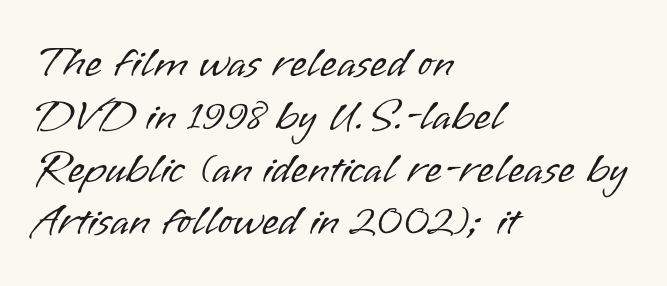
Q: Is the text bold? A: No.
Q: Is the text italic (slanted)? A: Yes.
Q: Is the typeface a serif or a sans-serif typeface? A: Sans-serif.
Q: Is the text underlined? A: No.
Q: How is the paragraph aligned? A: Left-aligned.
Q: Is the spacing between letters normal or unusually wide? A: Normal.
Q: Width (condensed, normal, or wide)? A: Normal.
Q: Stroke contrast? A: Low.
Q: x-height? A: Small.
Q: Monospaced? A: No.
